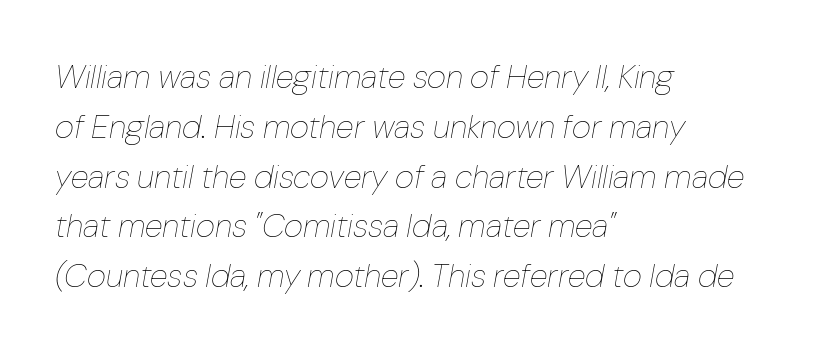
{"italic": "yes", "lean": "right", "slant_degrees": 10, "bold": "no", "weight": "thin", "width": "normal", "stroke_contrast": "low", "x_height": "medium", "monospaced": "no", "underline": "no", "align": "left", "line_spacing": "normal", "line_spacing_ratio": 1.51, "letter_spacing": "normal", "letter_spacing_em": 0.0, "glyph_px": 33}
